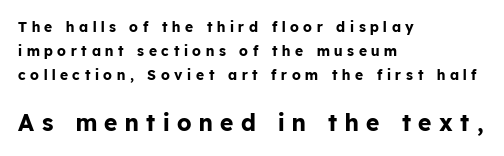
Compared with typical body copy, the letter spacing here is much looser. Anything drawn beneath the words? Only blank space. Rendered with straight, roman letterforms. The designer gave the closing block more size than the opening block. Horizontally, the lines are justified to the leading edge only.
